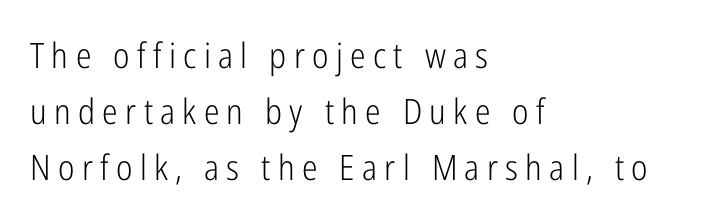
Q: Is the text bold? A: No.
Q: Is the text italic (slanted)? A: No, it is upright.
Q: Is the typeface a serif or a sans-serif typeface? A: Sans-serif.
Q: Is the text underlined? A: No.
Q: How is the paragraph aligned? A: Left-aligned.
Q: Is the spacing between letters normal or unusually wide? A: Unusually wide.
Q: Is the spacing between lines tight, normal or loose? A: Normal.
Q: Width (condensed, normal, or wide)? A: Condensed.
Q: Stroke contrast? A: Low.
Q: x-height? A: Medium.
Q: Monospaced? A: No.
